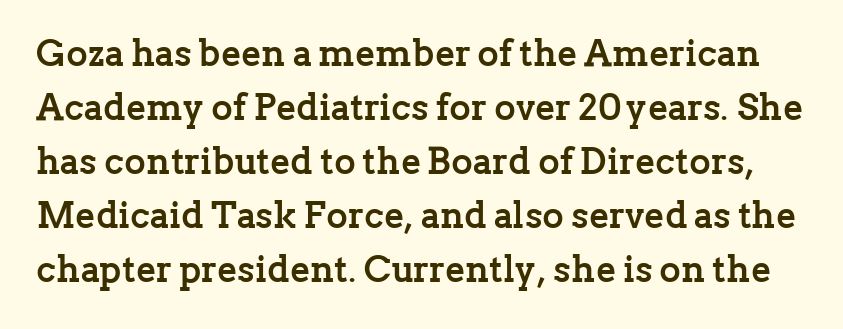
{"serif": "yes", "italic": "no", "bold": "yes", "weight": "semibold", "width": "normal", "stroke_contrast": "low", "x_height": "medium", "monospaced": "no", "underline": "no", "line_spacing": "normal", "line_spacing_ratio": 1.46, "letter_spacing": "normal", "letter_spacing_em": 0.0, "glyph_px": 37}
